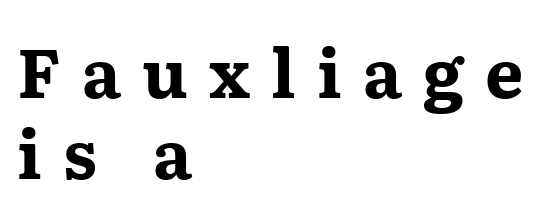
{"serif": "yes", "italic": "no", "bold": "yes", "weight": "bold", "width": "wide", "stroke_contrast": "medium", "x_height": "medium", "monospaced": "no", "underline": "no", "align": "left", "line_spacing_ratio": 1.19, "letter_spacing": "wide", "letter_spacing_em": 0.31, "glyph_px": 68}
